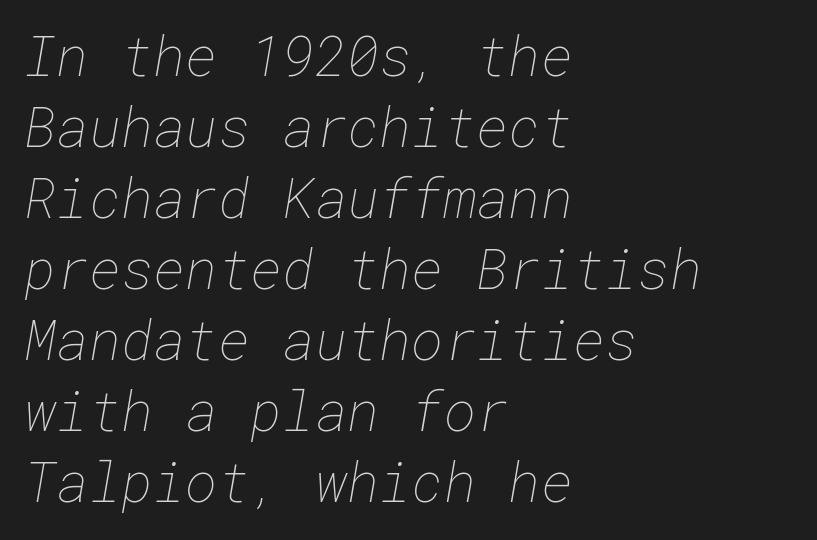
Standard letterfit; no display-style spreading of the glyphs. Only glyphs here, with clear space below each row. All the whitespace from short lines collects on the right. Summary of weight: not heavy and not bold. Does the leading feel generous? No, just average.
